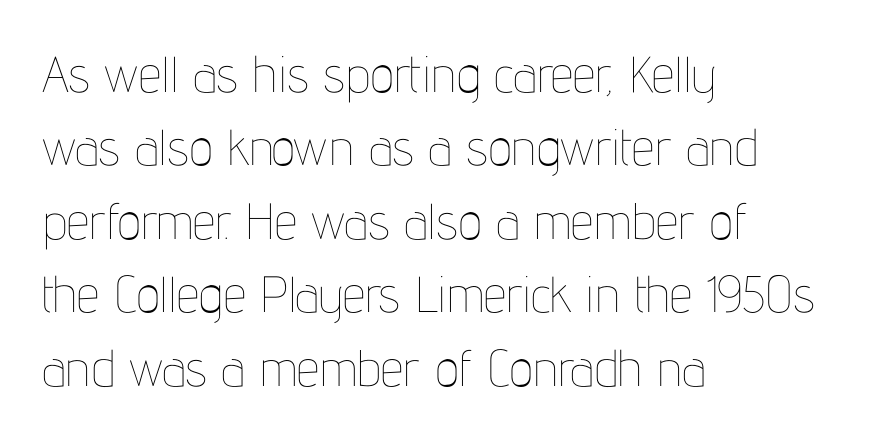
Q: Is the text bold? A: No.
Q: Is the text italic (slanted)? A: No, it is upright.
Q: Is the text underlined? A: No.
Q: How is the paragraph aligned? A: Left-aligned.
Q: Is the spacing between letters normal or unusually wide? A: Normal.
Q: Is the spacing between lines tight, normal or loose? A: Normal.
Q: Width (condensed, normal, or wide)? A: Condensed.
Q: Stroke contrast? A: Low.
Q: x-height? A: Medium.
Q: Monospaced? A: No.
